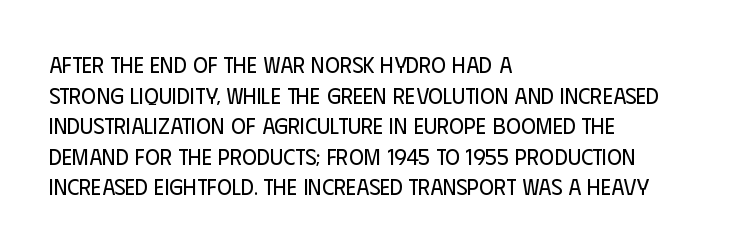
{"italic": "no", "bold": "no", "underline": "no", "align": "left", "line_spacing": "normal", "line_spacing_ratio": 1.33, "letter_spacing": "normal", "letter_spacing_em": 0.0, "glyph_px": 23}
